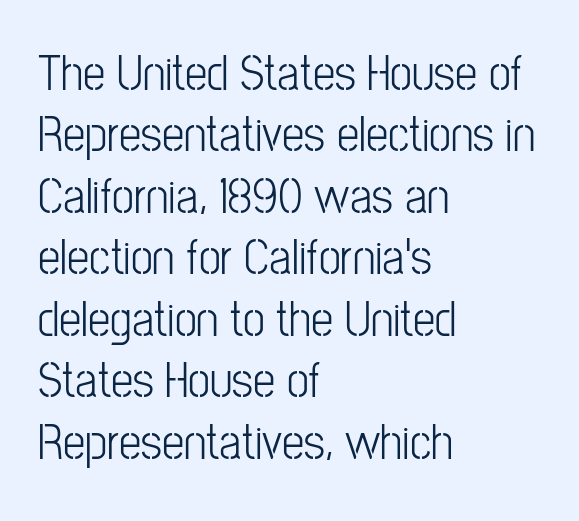
The image shows 50 px light, condensed sans-serif type, upright; set left-aligned, line spacing 1.23x, normal letter spacing, not underlined; low stroke contrast and a medium x-height.
